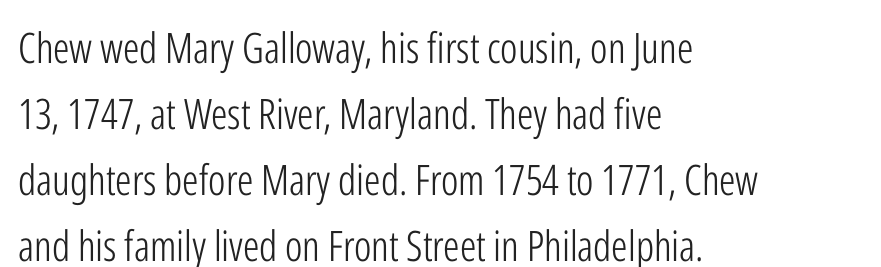
{"serif": "no", "italic": "no", "bold": "no", "weight": "light", "width": "condensed", "stroke_contrast": "low", "x_height": "medium", "monospaced": "no", "underline": "no", "align": "left", "line_spacing": "normal", "line_spacing_ratio": 1.57, "letter_spacing": "normal", "letter_spacing_em": 0.0, "glyph_px": 42}
